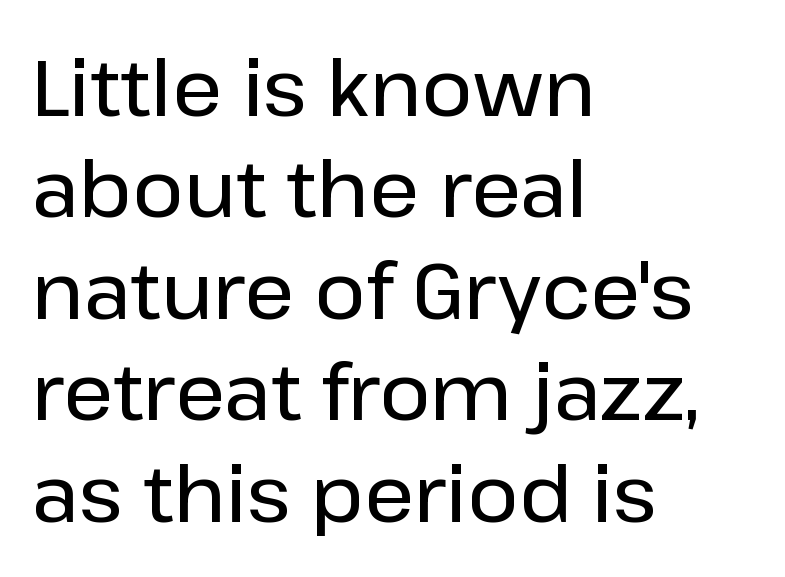
The image shows 78 px sans-serif type, upright; set left-aligned, normal line spacing (1.3x), normal letter spacing, not underlined; low stroke contrast and a medium x-height.
